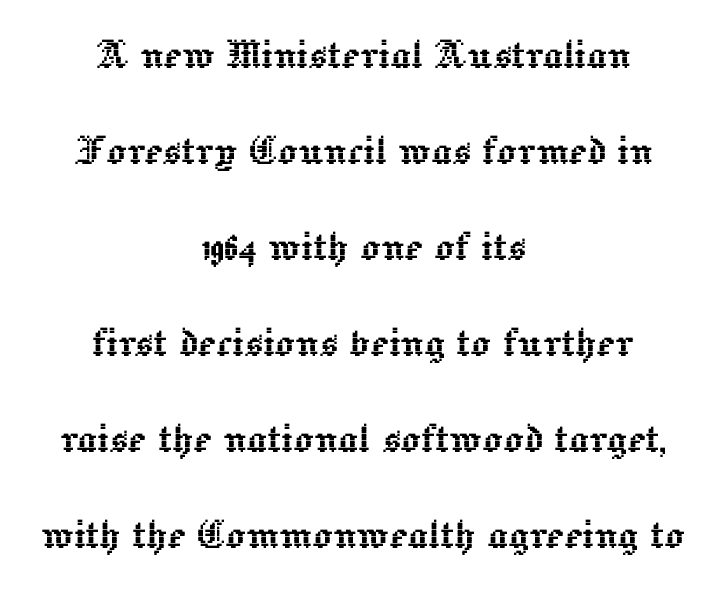
Is there any slant? The stems are plumb. Letter spacing: default. Here the designer chose a conventional face with non-uniform glyph widths. Compared with typical paragraphs, the rows here are farther apart. Plain, unruled lines of type.
